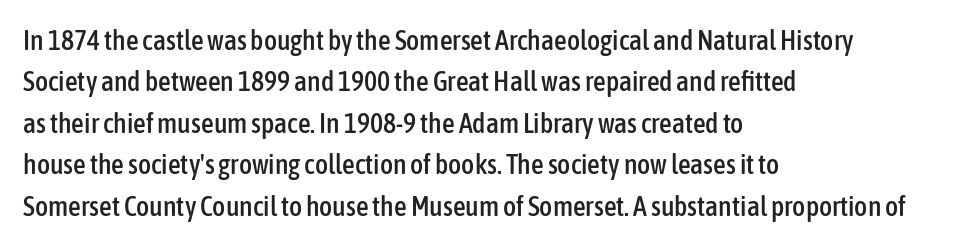
Q: Is the text italic (slanted)? A: No, it is upright.
Q: Is the typeface a serif or a sans-serif typeface? A: Sans-serif.
Q: Is the text underlined? A: No.
Q: How is the paragraph aligned? A: Left-aligned.
Q: Is the spacing between letters normal or unusually wide? A: Normal.
Q: Is the spacing between lines tight, normal or loose? A: Normal.
Q: Width (condensed, normal, or wide)? A: Condensed.
Q: Stroke contrast? A: Low.
Q: x-height? A: Medium.
Q: Monospaced? A: No.
